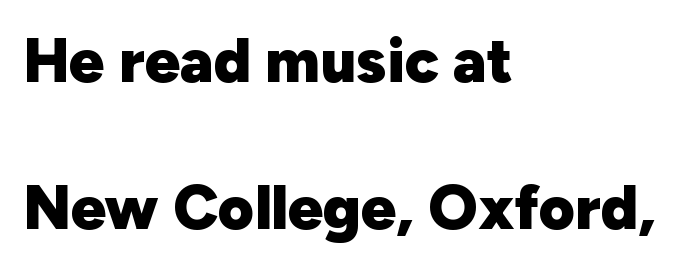
Q: Is the text bold? A: Yes.
Q: Is the text italic (slanted)? A: No, it is upright.
Q: Is the typeface a serif or a sans-serif typeface? A: Sans-serif.
Q: Is the text underlined? A: No.
Q: How is the paragraph aligned? A: Left-aligned.
Q: Is the spacing between letters normal or unusually wide? A: Normal.
Q: Is the spacing between lines tight, normal or loose? A: Loose.
Q: Width (condensed, normal, or wide)? A: Normal.
Q: Stroke contrast? A: Low.
Q: x-height? A: Medium.
Q: Monospaced? A: No.
